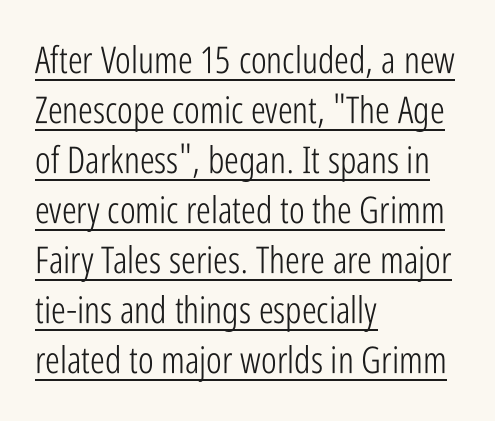
The weight tops out at a normal text grade. Check where the strokes stop: nothing finishes them off — pure sans. The rendering uses a moderate line-height, typical for paragraphs. The compositor pushed each line to the left boundary.
